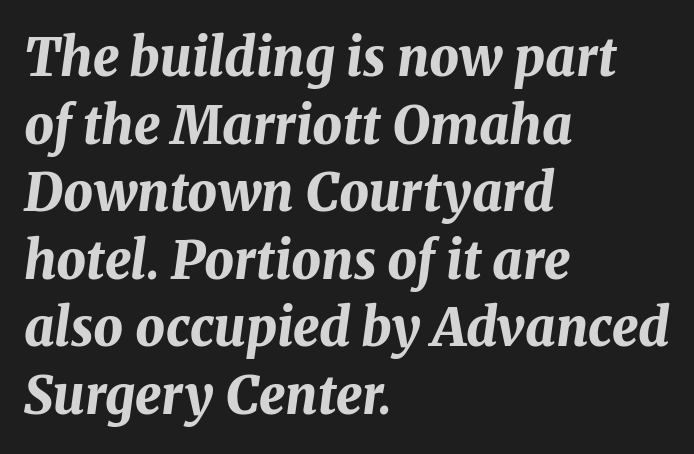
The image shows 52 px bold type, italic (leaning right); set left-aligned, normal line spacing (1.3x), normal letter spacing, not underlined; medium stroke contrast and a medium x-height.
